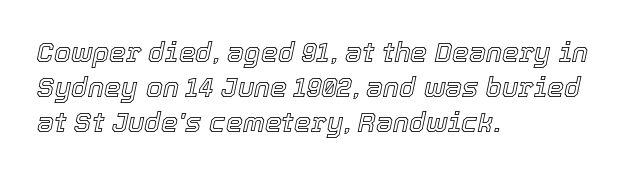
Q: Is the text italic (slanted)? A: Yes, it leans right by about 12 degrees.
Q: Is the text underlined? A: No.
Q: How is the paragraph aligned? A: Left-aligned.
Q: Is the spacing between letters normal or unusually wide? A: Normal.
Q: Is the spacing between lines tight, normal or loose? A: Normal.
